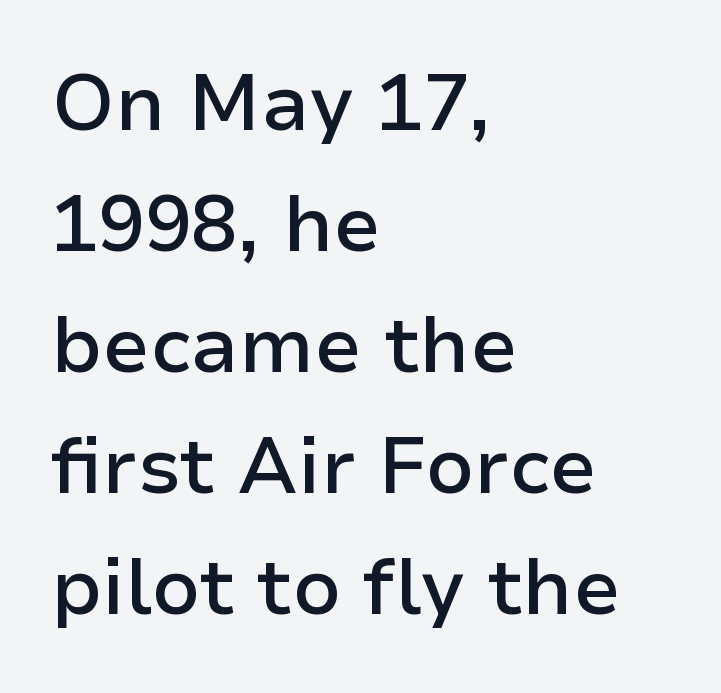
{"serif": "no", "italic": "no", "bold": "semi", "weight": "semibold", "width": "normal", "stroke_contrast": "low", "x_height": "medium", "monospaced": "no", "underline": "no", "align": "left", "line_spacing": "normal", "line_spacing_ratio": 1.55, "letter_spacing": "normal", "letter_spacing_em": 0.0, "glyph_px": 78}
